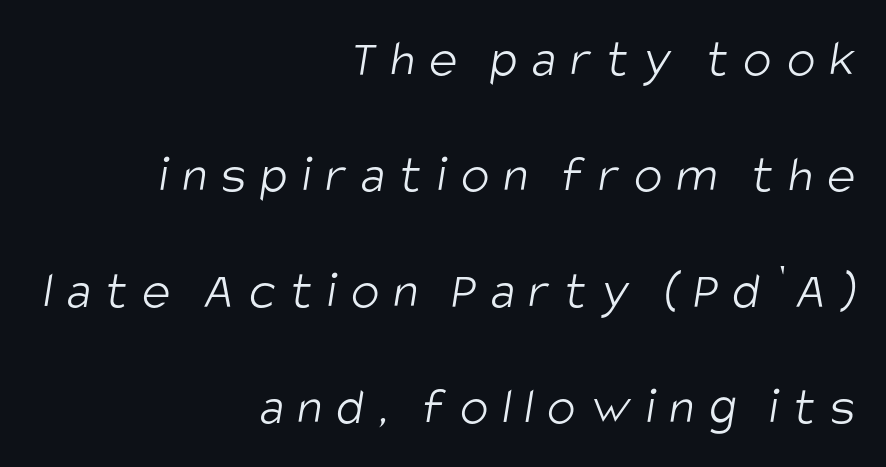
Q: Is the text bold? A: No.
Q: Is the typeface a serif or a sans-serif typeface? A: Sans-serif.
Q: Is the text underlined? A: No.
Q: How is the paragraph aligned? A: Right-aligned.
Q: Is the spacing between letters normal or unusually wide? A: Unusually wide.
Q: Is the spacing between lines tight, normal or loose? A: Loose.
Q: Width (condensed, normal, or wide)? A: Condensed.
Q: Stroke contrast? A: Low.
Q: x-height? A: Large.
Q: Monospaced? A: No.
